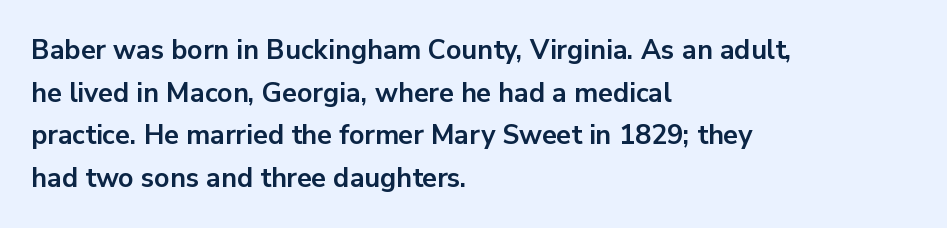
{"italic": "no", "bold": "yes", "underline": "no", "align": "left", "line_spacing": "normal", "line_spacing_ratio": 1.58, "letter_spacing": "normal", "letter_spacing_em": 0.0, "glyph_px": 27}
